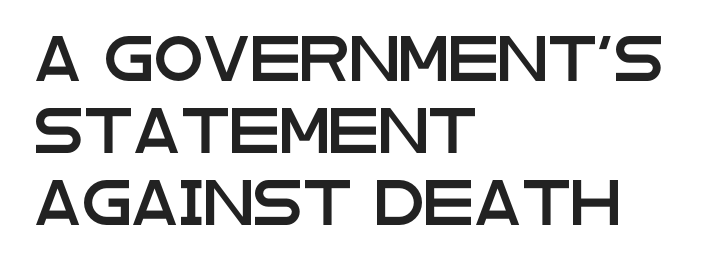
Words float on clear page, feet unadorned. A student would call this left alignment; a typographer would say flush left, rag right. Each new line begins a customary step beneath the previous one. A typesetter would call this proportional, since set widths differ per character.
